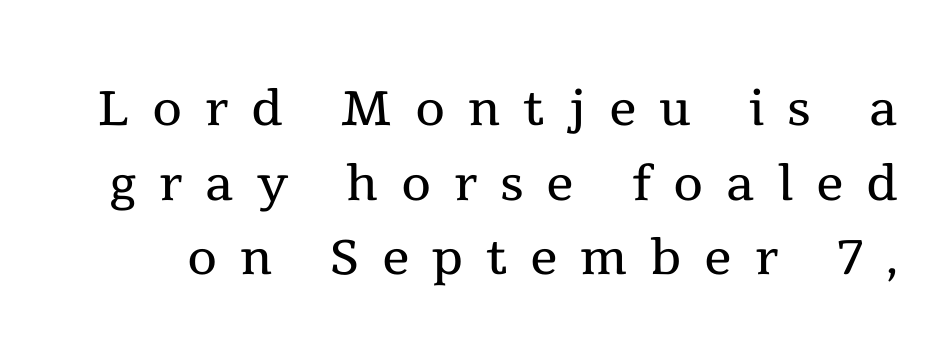
Q: Is the text bold? A: No.
Q: Is the text italic (slanted)? A: No, it is upright.
Q: Is the typeface a serif or a sans-serif typeface? A: Serif.
Q: Is the text underlined? A: No.
Q: Is the spacing between letters normal or unusually wide? A: Unusually wide.
Q: Is the spacing between lines tight, normal or loose? A: Tight.
Q: Width (condensed, normal, or wide)? A: Normal.
Q: x-height? A: Medium.
Q: Monospaced? A: No.
